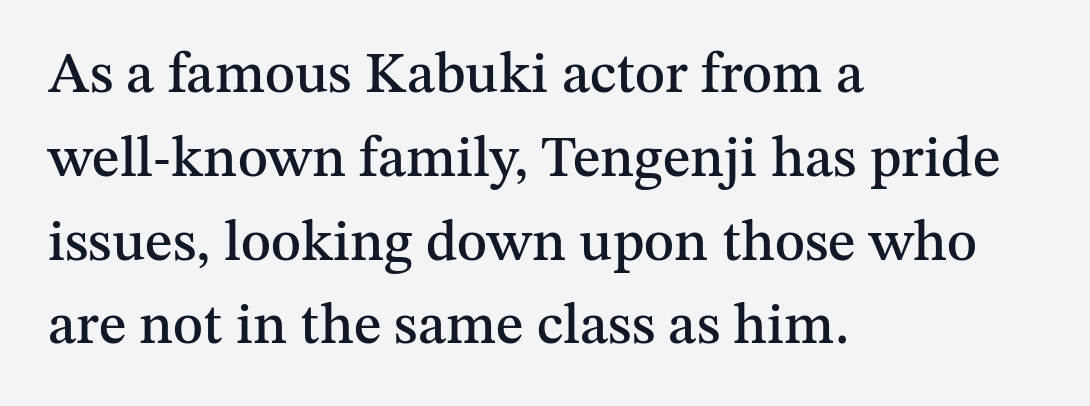
The image shows 57 px serif type, upright; set left-aligned, normal line spacing (1.47x), normal letter spacing, not underlined; medium stroke contrast and a medium x-height.
